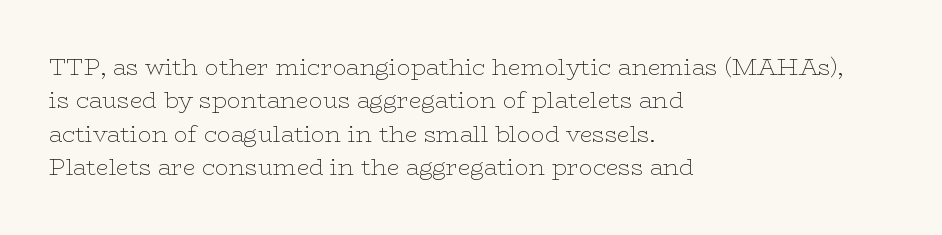
Q: Is the text bold? A: No.
Q: Is the text italic (slanted)? A: No, it is upright.
Q: Is the text underlined? A: No.
Q: How is the paragraph aligned? A: Left-aligned.
Q: Is the spacing between letters normal or unusually wide? A: Normal.
Q: Is the spacing between lines tight, normal or loose? A: Normal.
